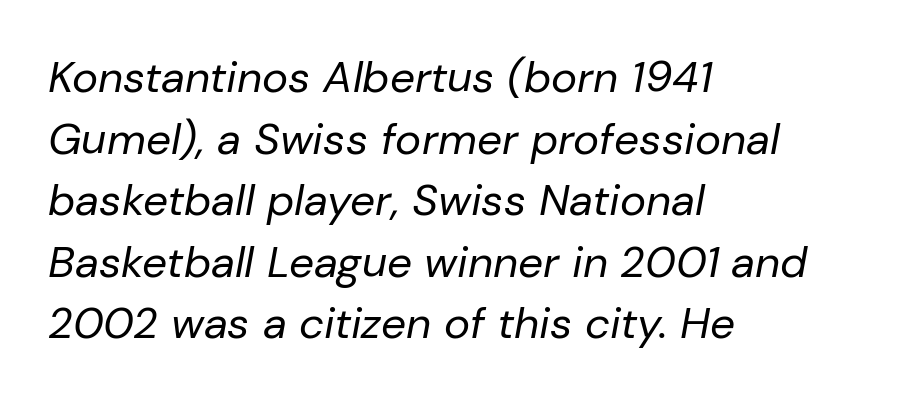
Check under the words: just untouched page. Leading: standard. Ink coverage per letter is moderate at most. Inter-character spacing is left at the font's built-in metrics. Every row of glyphs begins at an identical x-position on the left. Compared with ordinary roman type, these characters are visibly tilted.
